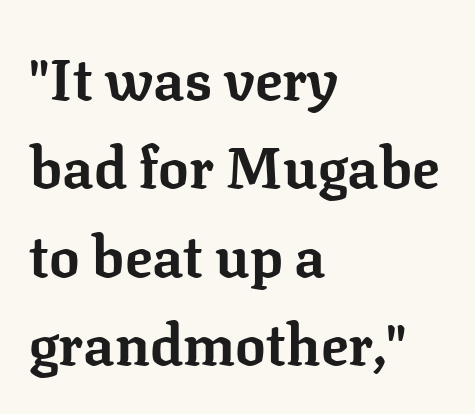
The image shows 57 px bold serif type, upright; set left-aligned, normal line spacing (1.55x), normal letter spacing, not underlined; low stroke contrast and a medium x-height.
